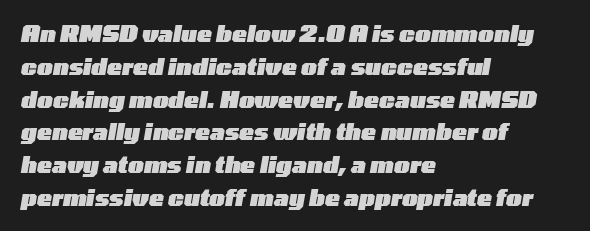
Q: Is the text bold? A: Yes.
Q: Is the text italic (slanted)? A: Yes, it leans right by about 10 degrees.
Q: Is the text underlined? A: No.
Q: How is the paragraph aligned? A: Left-aligned.
Q: Is the spacing between letters normal or unusually wide? A: Normal.
Q: Is the spacing between lines tight, normal or loose? A: Normal.
